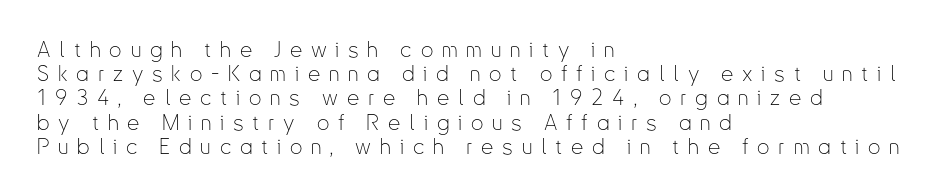
Q: Is the text bold? A: No.
Q: Is the text italic (slanted)? A: No, it is upright.
Q: Is the text underlined? A: No.
Q: How is the paragraph aligned? A: Left-aligned.
Q: Is the spacing between letters normal or unusually wide? A: Unusually wide.
Q: Is the spacing between lines tight, normal or loose? A: Tight.
